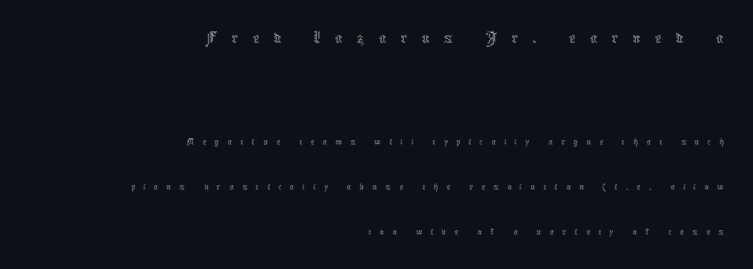
Posture: straight, roman, zero tilt. Vertical spacing — loose. Decoration check: the copy has no underline. Nothing heavy about these letters — not bold at all. Reading top to bottom, the characters get smaller at the block break. These lines are rendered in a variable-pitch font.
